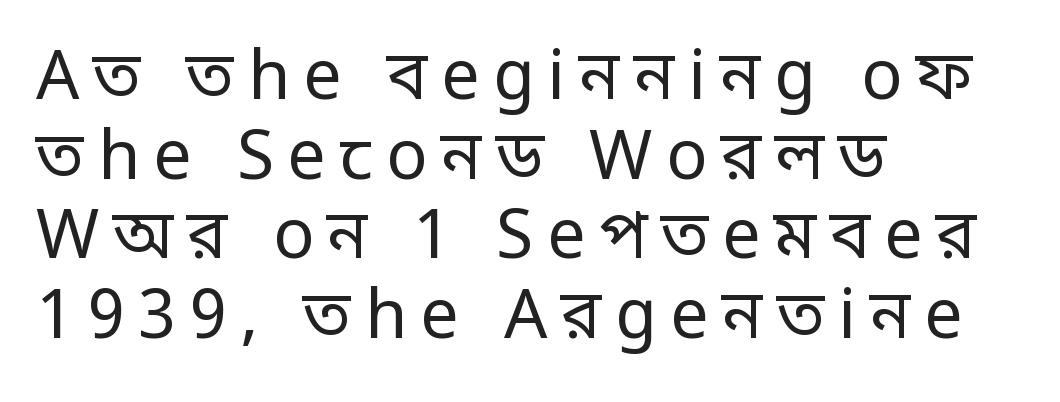
{"serif": "no", "italic": "no", "bold": "no", "weight": "regular", "width": "condensed", "stroke_contrast": "low", "monospaced": "no", "underline": "no", "align": "left", "line_spacing_ratio": 1.17, "letter_spacing": "wide", "letter_spacing_em": 0.2, "glyph_px": 68}
